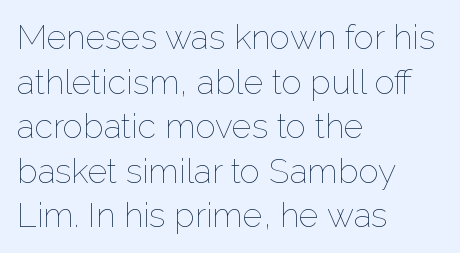
{"italic": "no", "bold": "no", "weight": "thin", "width": "normal", "stroke_contrast": "low", "x_height": "medium", "monospaced": "no", "underline": "no", "align": "left", "line_spacing": "normal", "line_spacing_ratio": 1.31, "letter_spacing": "normal", "letter_spacing_em": 0.0, "glyph_px": 34}
